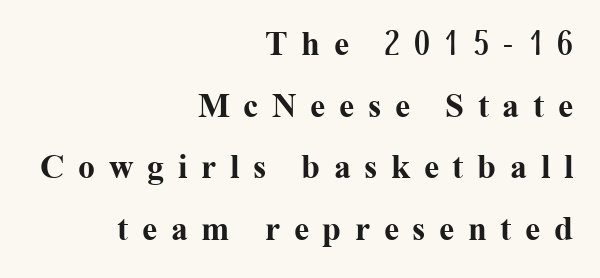
The image shows 34 px bold serif type, upright; set right-aligned, line spacing 1.81x, unusually wide letter spacing (+0.4 em), not underlined; medium stroke contrast and a medium x-height.
